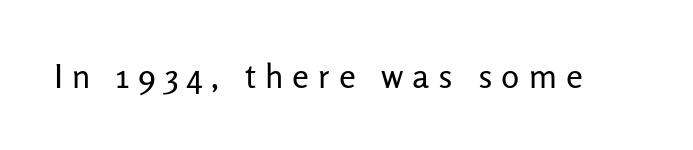
{"serif": "no", "italic": "no", "bold": "no", "weight": "regular", "width": "normal", "stroke_contrast": "low", "x_height": "medium", "monospaced": "no", "underline": "no", "letter_spacing": "wide", "letter_spacing_em": 0.26, "glyph_px": 34}
